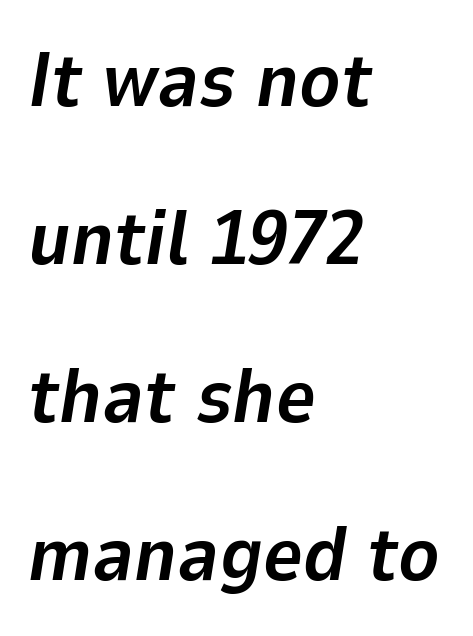
The image shows 77 px bold type, italic (leaning right); set left-aligned, loose line spacing (2.05x), normal letter spacing, not underlined; low stroke contrast and a medium x-height.
